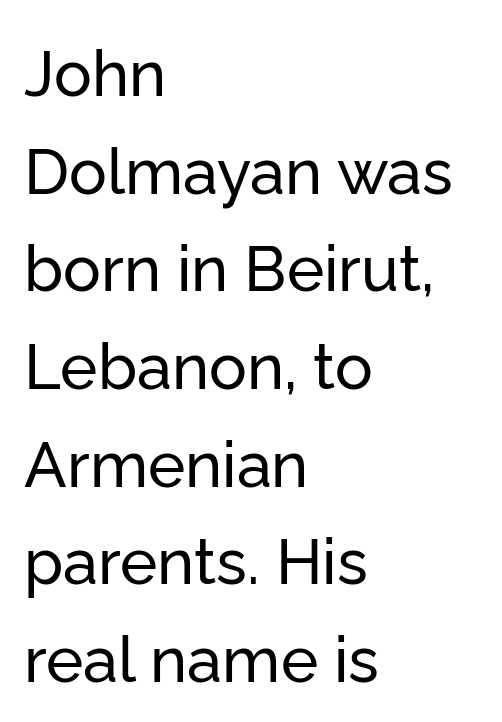
Q: Is the text italic (slanted)? A: No, it is upright.
Q: Is the typeface a serif or a sans-serif typeface? A: Sans-serif.
Q: Is the text underlined? A: No.
Q: How is the paragraph aligned? A: Left-aligned.
Q: Is the spacing between letters normal or unusually wide? A: Normal.
Q: Is the spacing between lines tight, normal or loose? A: Normal.
Q: Width (condensed, normal, or wide)? A: Normal.
Q: Stroke contrast? A: Low.
Q: x-height? A: Medium.
Q: Monospaced? A: No.
